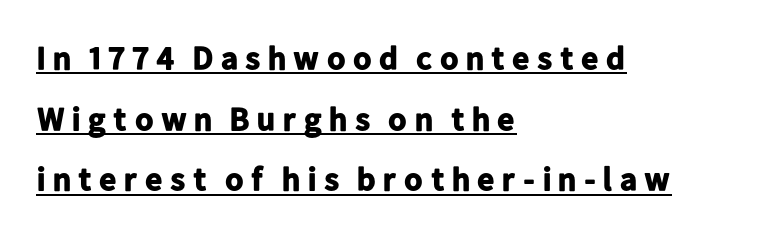
The image shows 33 px bold sans-serif type, upright; set left-aligned, line spacing 1.84x, underlined; low stroke contrast and a medium x-height.
